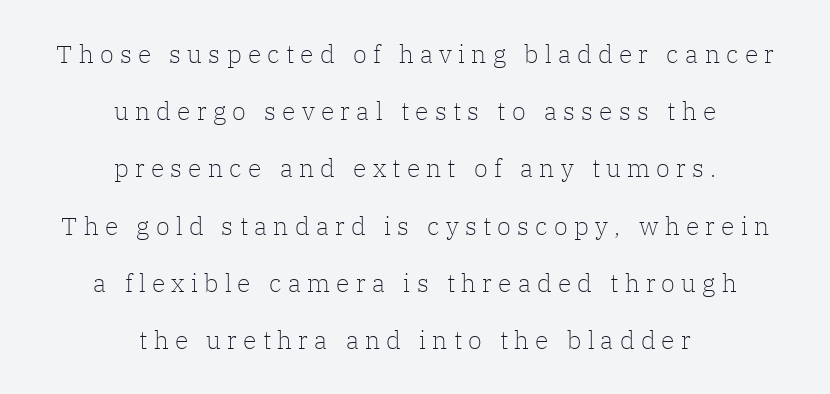
Q: Is the text bold? A: No.
Q: Is the text italic (slanted)? A: No, it is upright.
Q: Is the text underlined? A: No.
Q: How is the paragraph aligned? A: Centered.
Q: Is the spacing between letters normal or unusually wide? A: Unusually wide.
Q: Is the spacing between lines tight, normal or loose? A: Loose.
